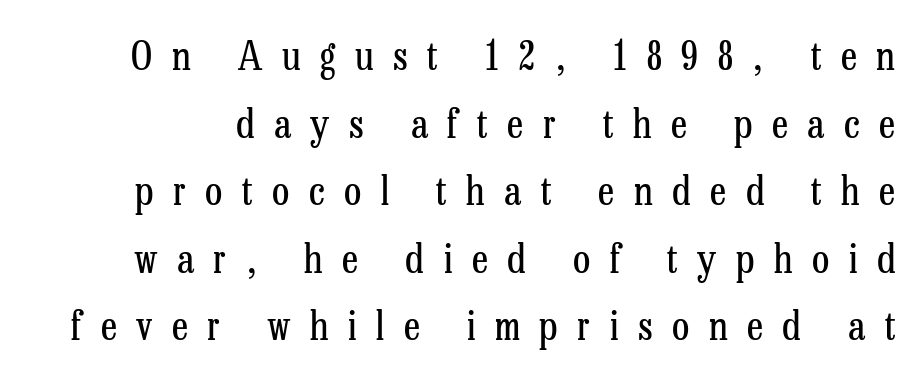
{"serif": "yes", "italic": "no", "bold": "no", "weight": "regular", "width": "condensed", "stroke_contrast": "low", "x_height": "medium", "monospaced": "no", "underline": "no", "line_spacing": "normal", "line_spacing_ratio": 1.69, "letter_spacing": "wide", "letter_spacing_em": 0.49, "glyph_px": 40}
